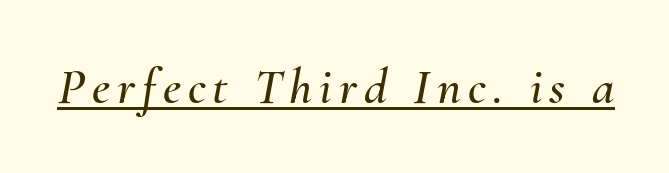
Descenders here cross a horizontal rule under the line. Character widths vary here, with narrow letters taking less room than wide ones. There's an unmistakable incline to the writing here.
